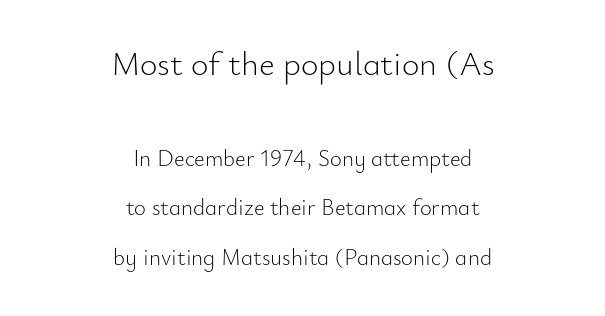
Q: Is the text bold? A: No.
Q: Is the text italic (slanted)? A: No, it is upright.
Q: Is the typeface a serif or a sans-serif typeface? A: Sans-serif.
Q: Is the text underlined? A: No.
Q: How is the paragraph aligned? A: Centered.
Q: Is the spacing between letters normal or unusually wide? A: Normal.
Q: Is the spacing between lines tight, normal or loose? A: Loose.
Q: Which block of text is set in a larger size, the first (top) or the second (bottom)? A: The first (top) one.
Q: Width (condensed, normal, or wide)? A: Normal.
Q: Stroke contrast? A: Low.
Q: x-height? A: Small.
Q: Monospaced? A: No.
